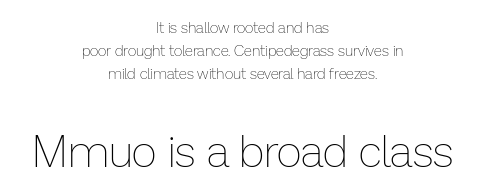
{"italic": "no", "bold": "no", "weight": "thin", "width": "normal", "stroke_contrast": "low", "x_height": "medium", "monospaced": "no", "underline": "no", "align": "center", "line_spacing": "normal", "line_spacing_ratio": 1.55, "letter_spacing": "normal", "letter_spacing_em": 0.0, "larger_block": "second", "size_ratio": 2.93, "glyph_px": 44}
